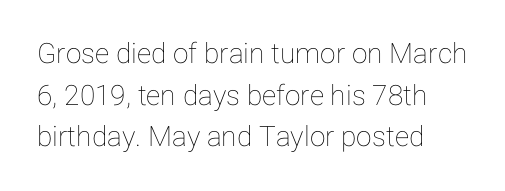
The image shows 28 px text type, upright; set left-aligned, normal line spacing (1.49x), normal letter spacing, not underlined; low stroke contrast and a medium x-height.
